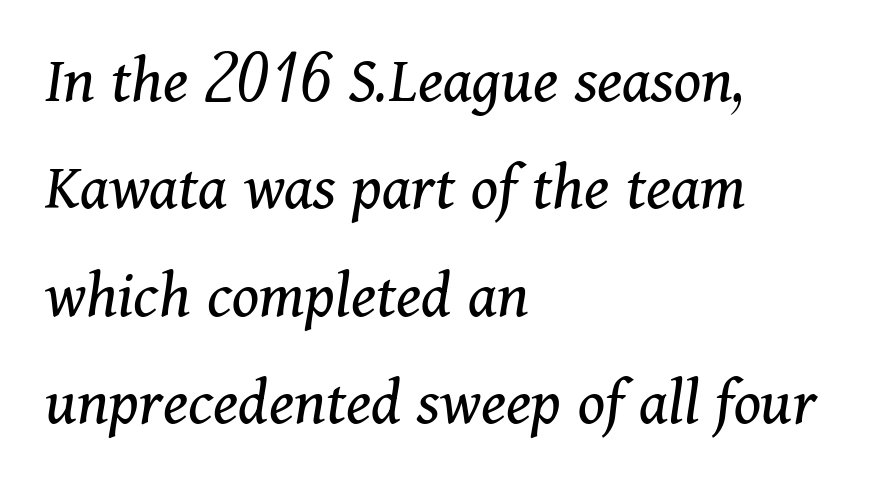
Q: Is the text bold? A: No.
Q: Is the text italic (slanted)? A: Yes, it leans right by about 11 degrees.
Q: Is the typeface a serif or a sans-serif typeface? A: Serif.
Q: Is the text underlined? A: No.
Q: How is the paragraph aligned? A: Left-aligned.
Q: Is the spacing between letters normal or unusually wide? A: Normal.
Q: Is the spacing between lines tight, normal or loose? A: Normal.
Q: Width (condensed, normal, or wide)? A: Normal.
Q: Stroke contrast? A: Medium.
Q: x-height? A: Medium.
Q: Monospaced? A: No.
